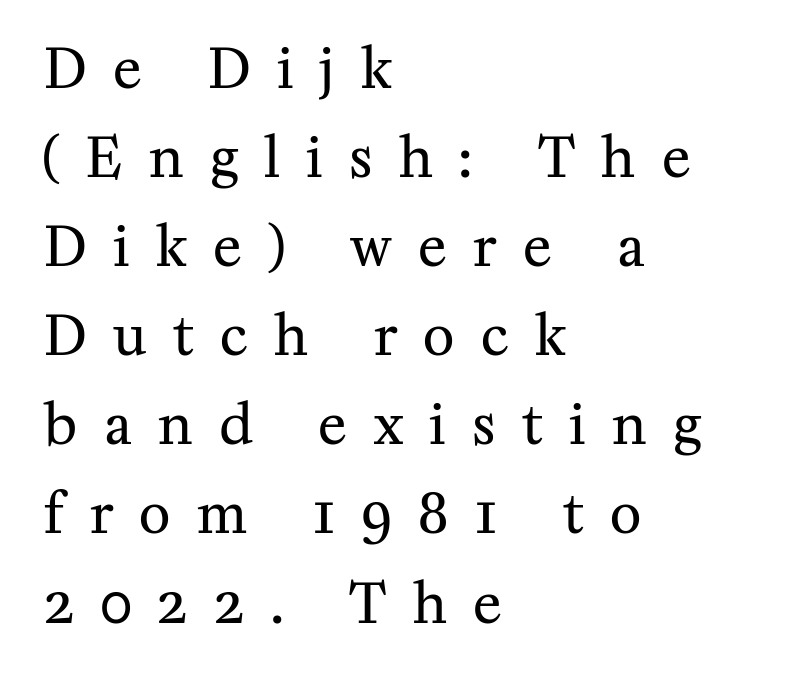
Q: Is the text bold? A: No.
Q: Is the text italic (slanted)? A: No, it is upright.
Q: Is the typeface a serif or a sans-serif typeface? A: Serif.
Q: Is the text underlined? A: No.
Q: How is the paragraph aligned? A: Left-aligned.
Q: Is the spacing between letters normal or unusually wide? A: Unusually wide.
Q: Is the spacing between lines tight, normal or loose? A: Normal.
Q: Width (condensed, normal, or wide)? A: Normal.
Q: Stroke contrast? A: Medium.
Q: x-height? A: Medium.
Q: Monospaced? A: No.
